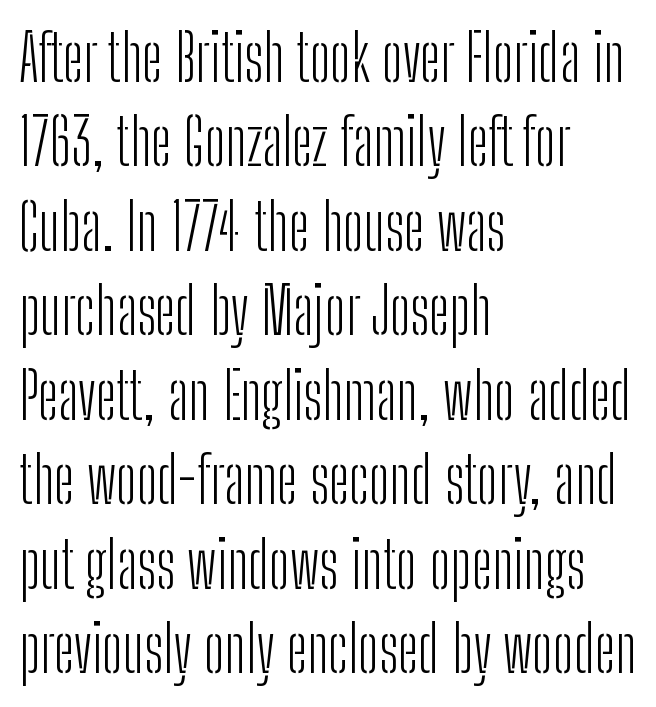
The letters carry no serifs — their stems end cleanly without finishing strokes. The space beneath each line is pristine and unruled. Quick note: not italic, upright. Line beginnings align vertically; line endings do not. Line spacing here is normal. Is this a heavy cut? Hardly; it is regular or lighter.
